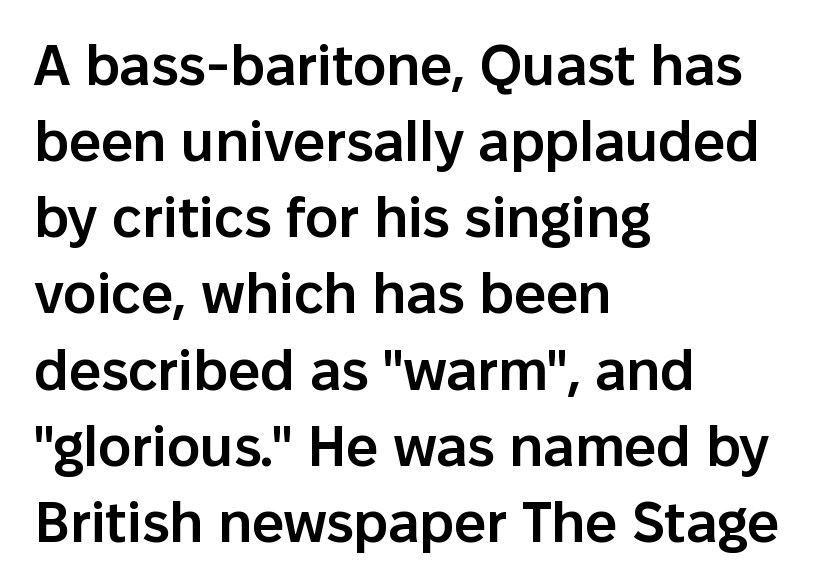
Q: Is the text bold? A: Semi-bold.
Q: Is the text italic (slanted)? A: No, it is upright.
Q: Is the typeface a serif or a sans-serif typeface? A: Sans-serif.
Q: Is the text underlined? A: No.
Q: How is the paragraph aligned? A: Left-aligned.
Q: Is the spacing between letters normal or unusually wide? A: Normal.
Q: Is the spacing between lines tight, normal or loose? A: Normal.
Q: Width (condensed, normal, or wide)? A: Normal.
Q: Stroke contrast? A: Low.
Q: x-height? A: Medium.
Q: Monospaced? A: No.
